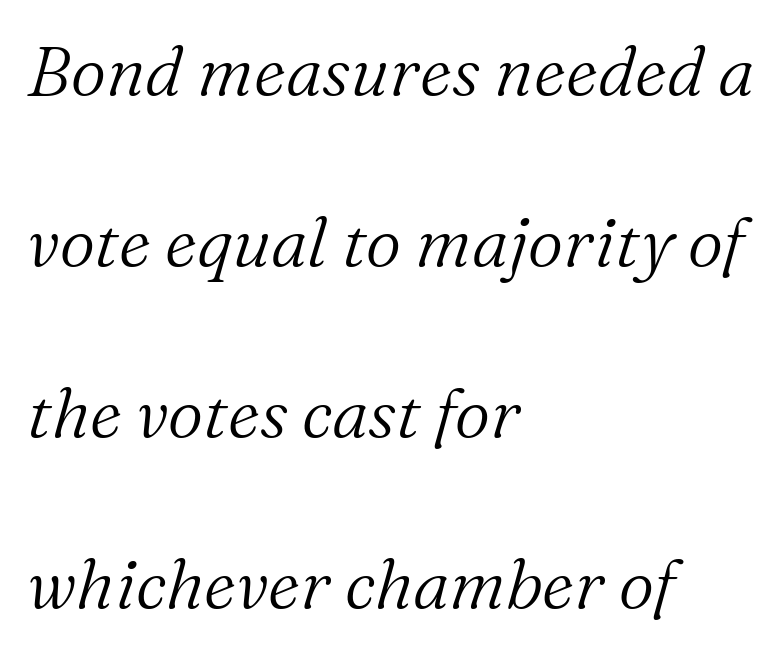
{"serif": "yes", "italic": "yes", "lean": "right", "slant_degrees": 16, "bold": "no", "weight": "light", "width": "normal", "stroke_contrast": "medium", "x_height": "medium", "monospaced": "no", "underline": "no", "align": "left", "line_spacing": "loose", "line_spacing_ratio": 2.48, "letter_spacing": "normal", "letter_spacing_em": 0.0, "glyph_px": 69}
